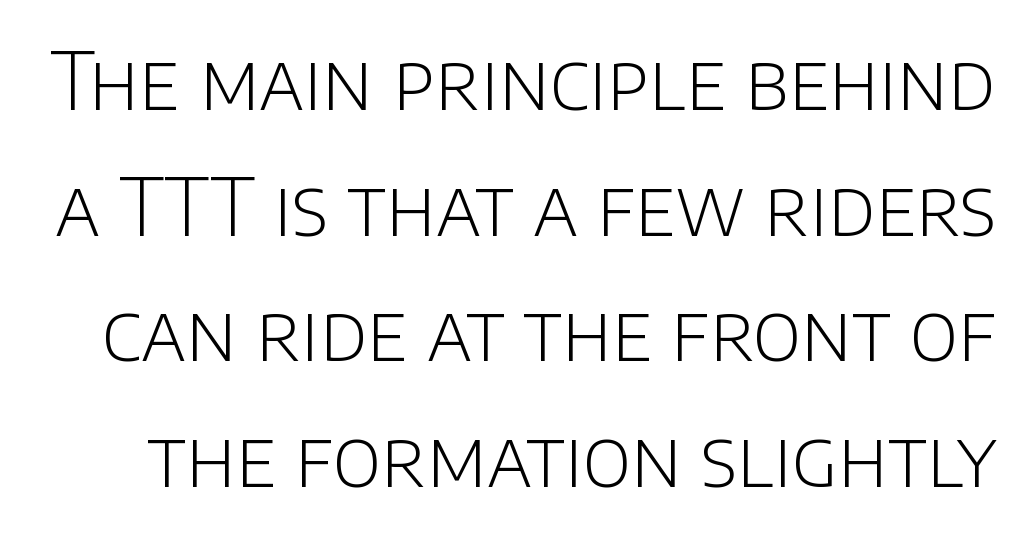
The words here are not underlined. The passage shown stacks its lines at a standard gap. Observe the ordinary spacing: letters are neighbours, not strangers. This is sans-serif lettering, the kind often seen on screens and signage.
